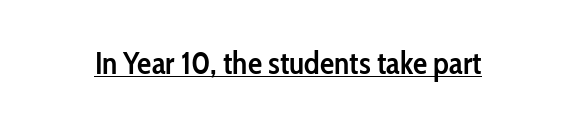
Does the type have serifs? No, each stem ends abruptly. The rendering uses a semibold face; strokes are thickened but not to full bold. Caption: lettering with a line underneath. These lines are rendered in a variable-pitch font. Letter spacing: default.
